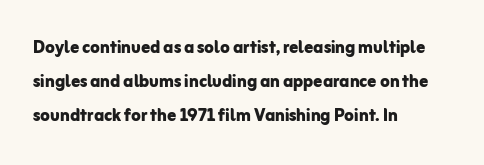
The image shows 22 px bold type, upright; set left-aligned, normal line spacing (1.54x), normal letter spacing, not underlined.
